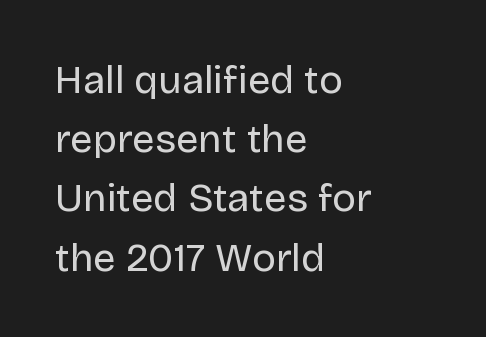
{"serif": "no", "italic": "no", "bold": "no", "weight": "regular", "width": "normal", "stroke_contrast": "low", "x_height": "large", "monospaced": "no", "underline": "no", "align": "left", "line_spacing": "normal", "line_spacing_ratio": 1.48, "letter_spacing": "normal", "letter_spacing_em": 0.0, "glyph_px": 40}
